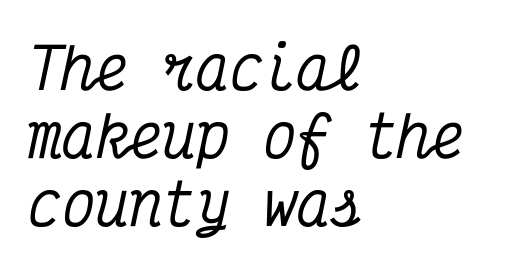
{"serif": "yes", "italic": "yes", "lean": "right", "slant_degrees": 12, "width": "condensed", "stroke_contrast": "medium", "x_height": "medium", "monospaced": "yes", "underline": "no", "align": "left", "line_spacing_ratio": 1.21, "letter_spacing": "normal", "letter_spacing_em": 0.0, "glyph_px": 56}
